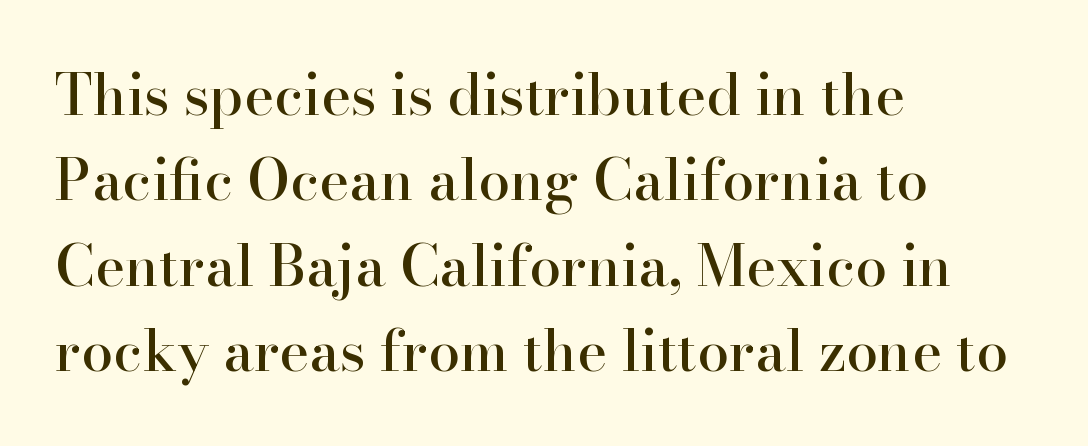
{"serif": "yes", "italic": "no", "width": "normal", "stroke_contrast": "high", "x_height": "small", "monospaced": "no", "underline": "no", "align": "left", "line_spacing": "normal", "line_spacing_ratio": 1.5, "letter_spacing": "normal", "letter_spacing_em": 0.0, "glyph_px": 57}
